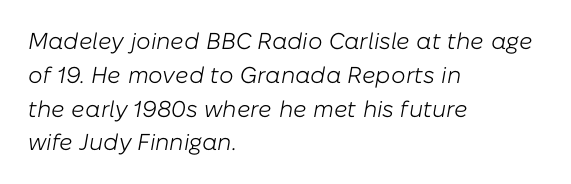
{"italic": "yes", "lean": "right", "slant_degrees": 10, "bold": "no", "underline": "no", "align": "left", "line_spacing": "normal", "line_spacing_ratio": 1.47, "letter_spacing": "normal", "letter_spacing_em": 0.0, "glyph_px": 23}
